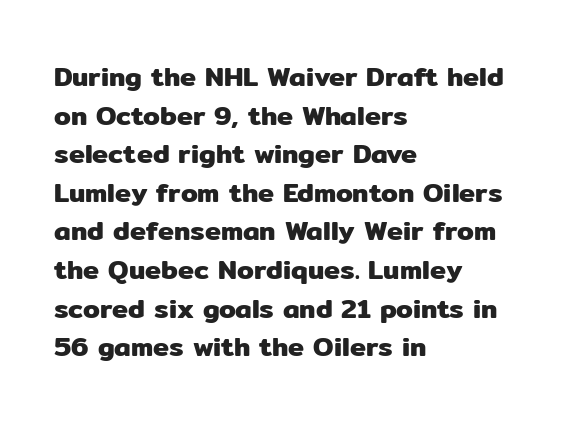
Q: Is the text italic (slanted)? A: No, it is upright.
Q: Is the text underlined? A: No.
Q: How is the paragraph aligned? A: Left-aligned.
Q: Is the spacing between letters normal or unusually wide? A: Normal.
Q: Is the spacing between lines tight, normal or loose? A: Normal.
